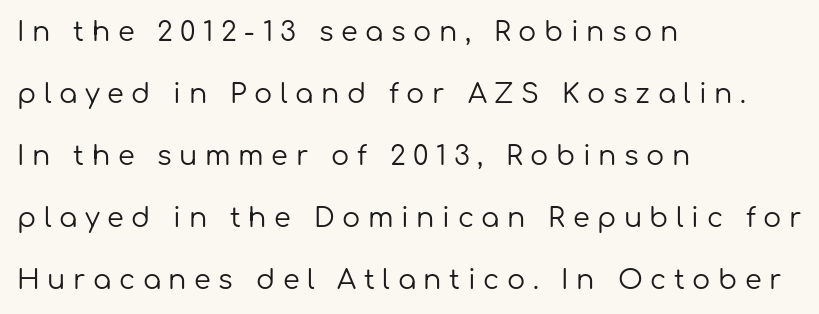
The image shows 27 px text type, upright; set left-aligned, loose line spacing (2.3x), unusually wide letter spacing (+0.28 em), not underlined.
